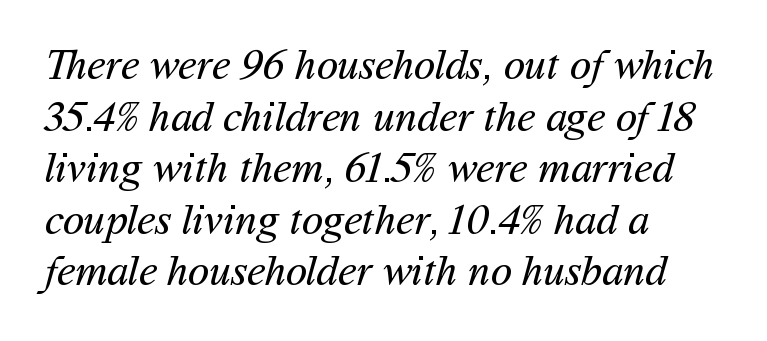
Compared with a centered layout, this one pins lines to the left instead. Grotesque or geometric, the face here clearly has no serifs. The letters advance in unequal steps, a hallmark of proportional type. The glyphs are unaccompanied by any horizontal stroke below them. The rendering keeps characters at their native spacing.
